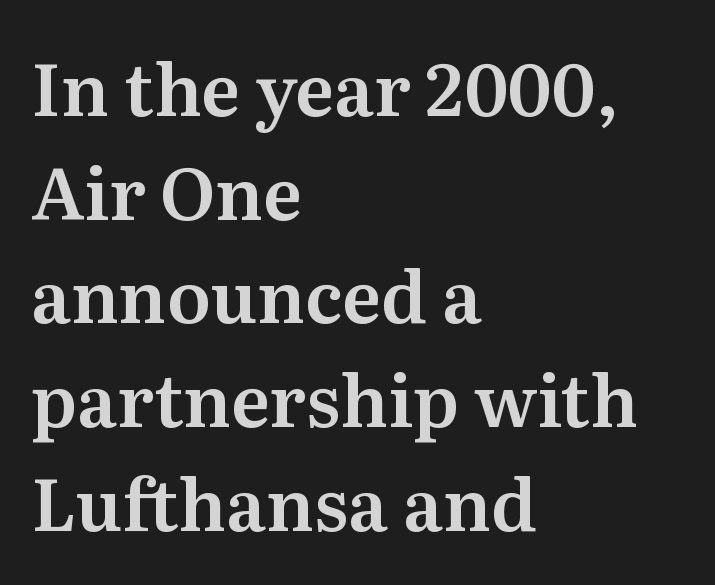
Unlike italic type, these characters show no tilt at all. Here the designer chose a conventional face with non-uniform glyph widths. Interline gaps are of average width in this sample. Old-style or modern, the face here clearly has serifs.
